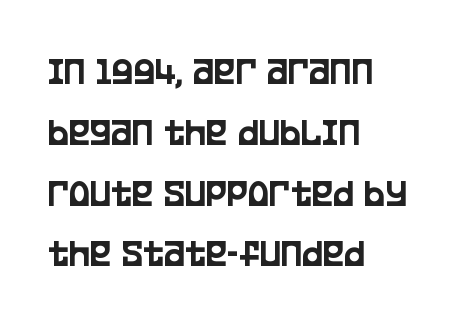
The image shows 40 px condensed sans-serif type, upright; set left-aligned, normal line spacing (1.52x), normal letter spacing, not underlined; low stroke contrast and a large x-height.
